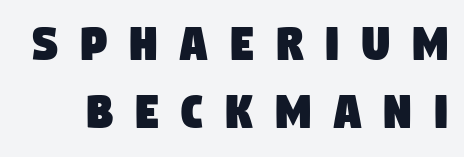
Bare-footed words on every line. How are the letters spaced? Widely, with obvious added tracking. Do the characters align in a grid? No, the font is proportional. The letters carry no serifs — their stems end cleanly without finishing strokes.
